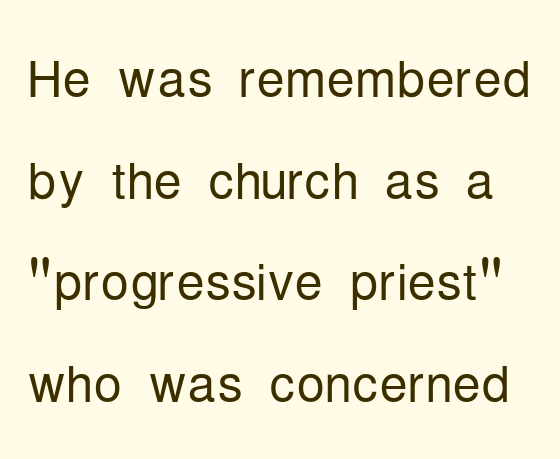
Q: Is the text bold? A: No.
Q: Is the text italic (slanted)? A: No, it is upright.
Q: Is the typeface a serif or a sans-serif typeface? A: Sans-serif.
Q: Is the text underlined? A: No.
Q: Is the spacing between letters normal or unusually wide? A: Normal.
Q: Is the spacing between lines tight, normal or loose? A: Normal.
Q: Width (condensed, normal, or wide)? A: Condensed.
Q: Stroke contrast? A: Low.
Q: x-height? A: Medium.
Q: Monospaced? A: No.
